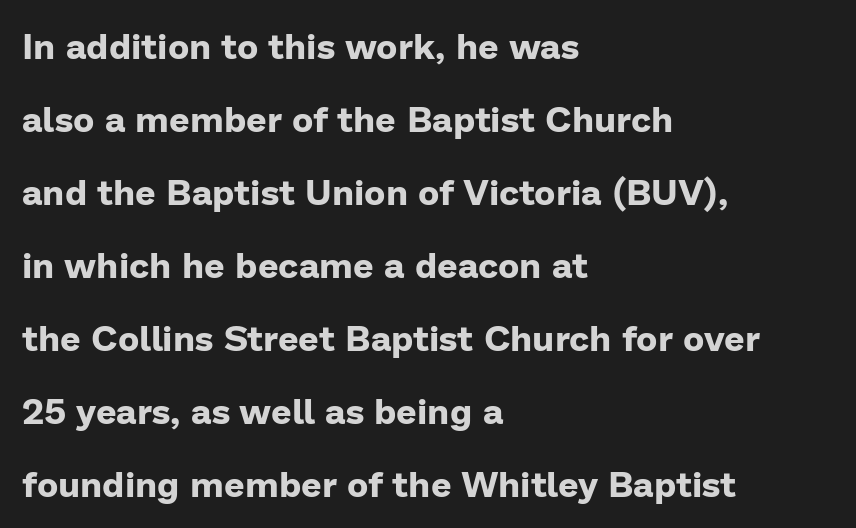
The image shows 36 px bold sans-serif type, upright; set left-aligned, loose line spacing (2.03x), normal letter spacing, not underlined; low stroke contrast and a medium x-height.
